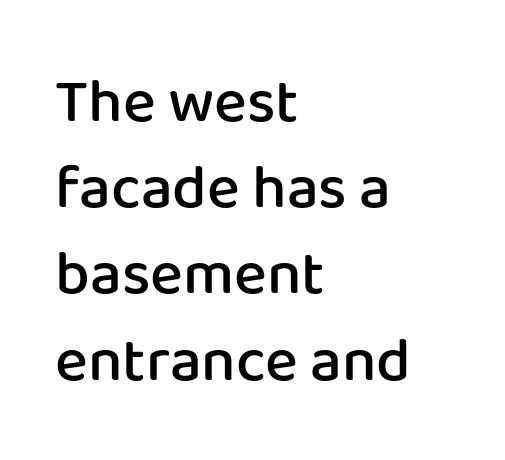
This block has exactly the height ordinary leading produces. The passage shown is typed in a proportional face where columns would drift. Characters follow at the spacing the type designer built in. The axis of the letterforms is exactly vertical.
